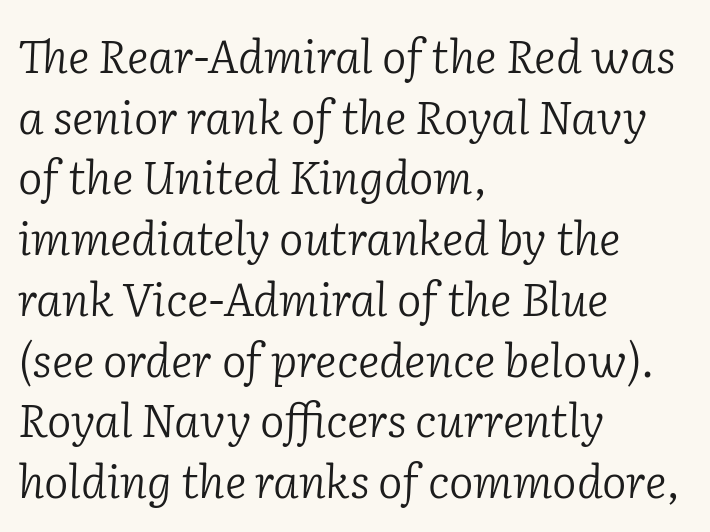
The image shows 46 px light serif type, italic (leaning right); set left-aligned, normal line spacing (1.32x), normal letter spacing, not underlined; low stroke contrast and a medium x-height.
